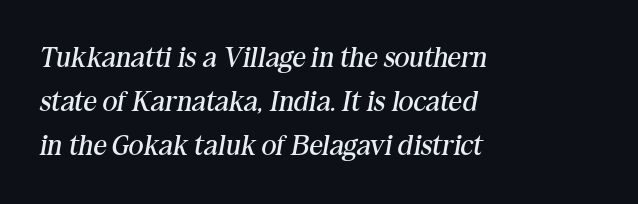
Horizontal bands of white between lines are of average thickness. Descenders are the only things crossing below the line. Proportional: the letters do not fall into vertical columns. Characters are canted at an angle relative to the baseline's perpendicular. To sum up the face: it has serifs. How are the letters spaced? Ordinarily, with no added tracking.
